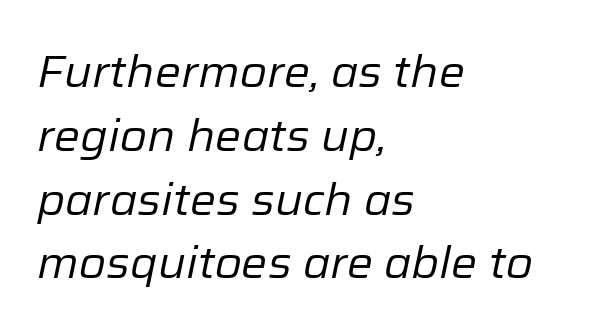
The image shows 44 px regular-weight type, italic (leaning right); set left-aligned, normal line spacing (1.45x), normal letter spacing, not underlined; low stroke contrast and a medium x-height.
